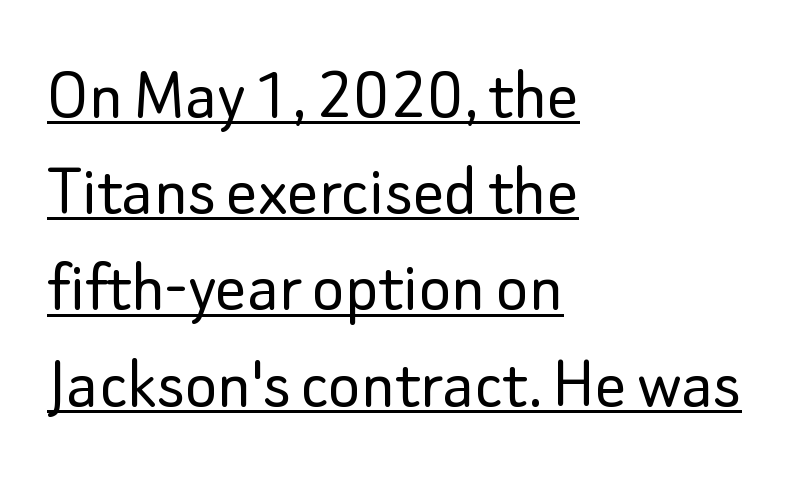
The passage shown is underscored from start to finish. These lines sit exactly where default settings would place them. Does the type have serifs? No, each stem ends abruptly. Each letter keeps its own natural width here, so spacing adapts to shape.
